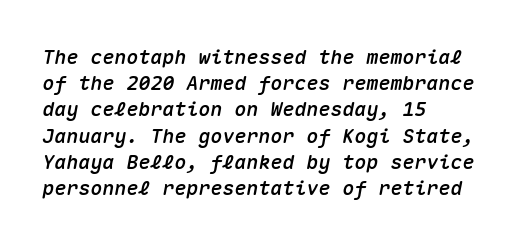
The image shows 20 px text type, italic (leaning right); set left-aligned, normal line spacing (1.31x), normal letter spacing, not underlined.
